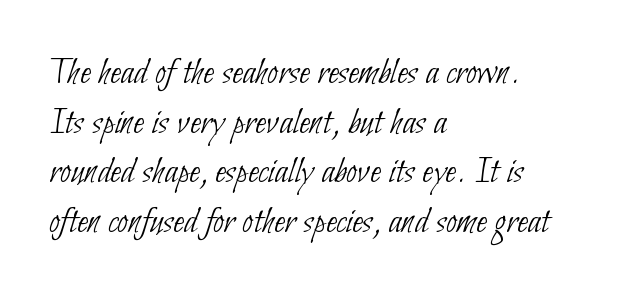
{"serif": "no", "bold": "no", "weight": "thin", "width": "condensed", "stroke_contrast": "low", "x_height": "small", "monospaced": "no", "underline": "no", "align": "left", "line_spacing_ratio": 1.24, "letter_spacing": "normal", "letter_spacing_em": 0.0, "glyph_px": 40}
